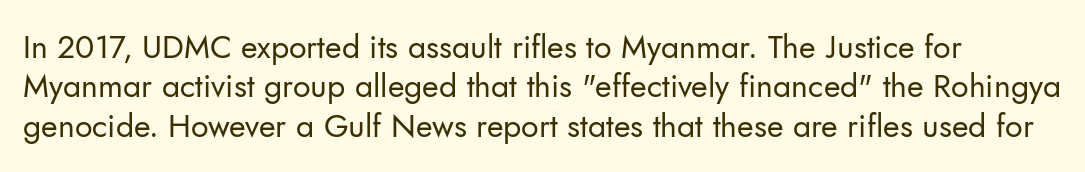
Each letter's strokes conclude bluntly, with no projecting serifs. Do the characters align in a grid? No, the font is proportional. The type is set solid horizontally, with unmodified tracking. Unmarked baselines from the first word to the last. Designer's note — italics off, roman on. Weight: not bold — regular or lighter.
